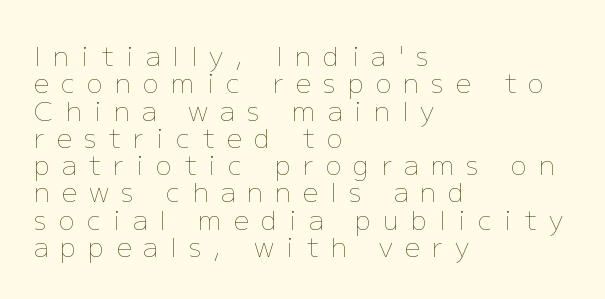
Q: Is the text bold? A: No.
Q: Is the text italic (slanted)? A: No, it is upright.
Q: Is the text underlined? A: No.
Q: How is the paragraph aligned? A: Left-aligned.
Q: Is the spacing between letters normal or unusually wide? A: Unusually wide.
Q: Is the spacing between lines tight, normal or loose? A: Tight.
